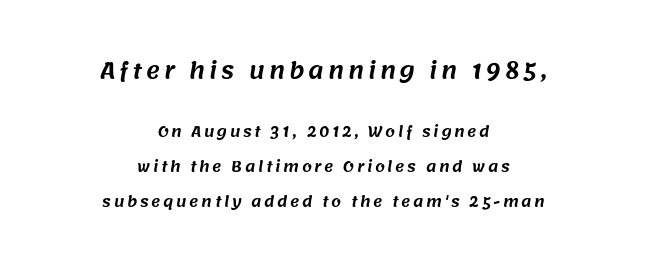
The image shows 21 px text type; set centered, loose line spacing (2.49x), not underlined; the first (top) block is 1.5x larger.
